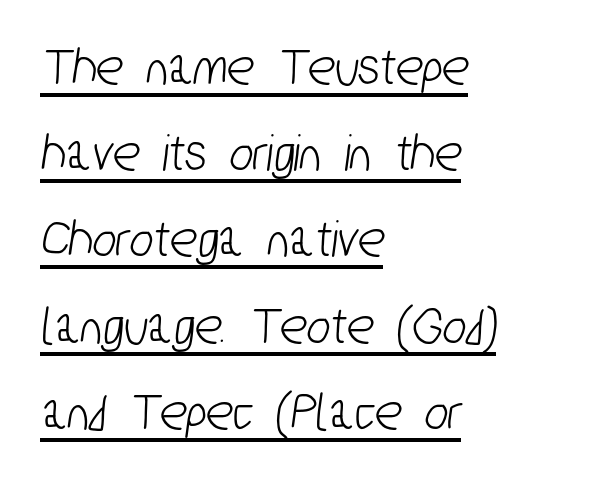
The image shows 56 px condensed sans-serif type; set left-aligned, normal line spacing (1.54x), normal letter spacing, underlined; low stroke contrast and a medium x-height.
